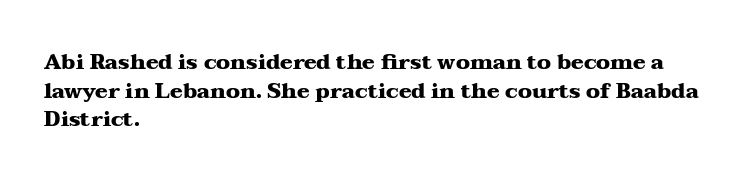
Q: Is the text bold? A: Yes.
Q: Is the text italic (slanted)? A: No, it is upright.
Q: Is the text underlined? A: No.
Q: How is the paragraph aligned? A: Left-aligned.
Q: Is the spacing between letters normal or unusually wide? A: Normal.
Q: Is the spacing between lines tight, normal or loose? A: Normal.
